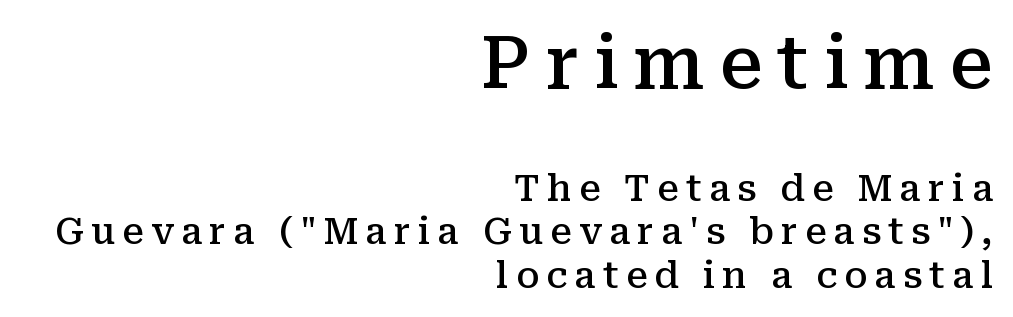
The image shows 73 px semibold serif type, upright; set right-aligned, line spacing 1.21x, unusually wide letter spacing (+0.2 em), not underlined; the first (top) block is 2.03x larger; medium stroke contrast and a medium x-height.
